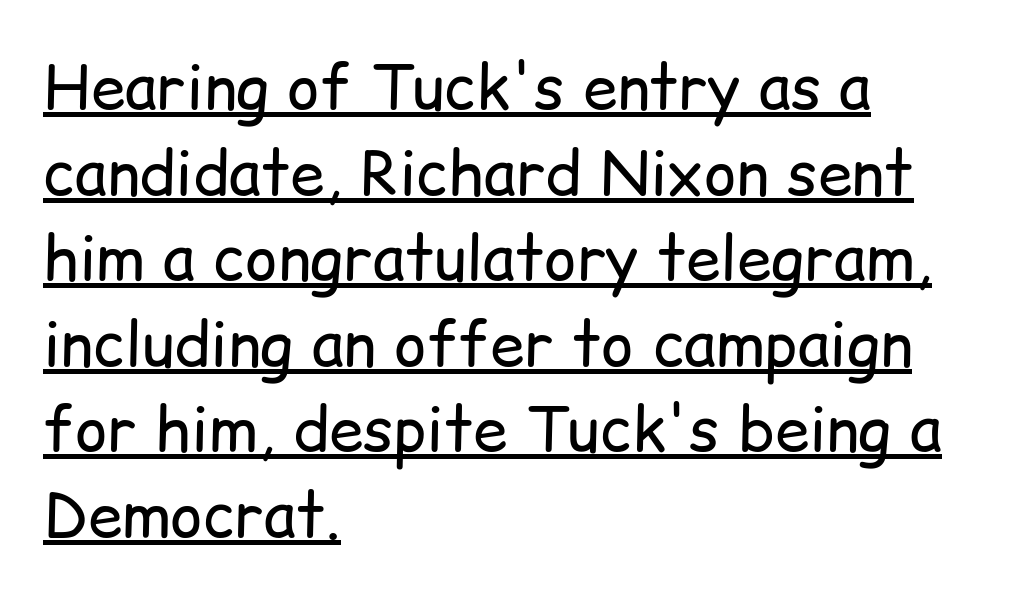
Q: Is the text bold? A: No.
Q: Is the text italic (slanted)? A: No, it is upright.
Q: Is the typeface a serif or a sans-serif typeface? A: Sans-serif.
Q: Is the text underlined? A: Yes.
Q: How is the paragraph aligned? A: Left-aligned.
Q: Is the spacing between letters normal or unusually wide? A: Normal.
Q: Is the spacing between lines tight, normal or loose? A: Normal.
Q: Width (condensed, normal, or wide)? A: Normal.
Q: Stroke contrast? A: Low.
Q: x-height? A: Medium.
Q: Monospaced? A: No.
